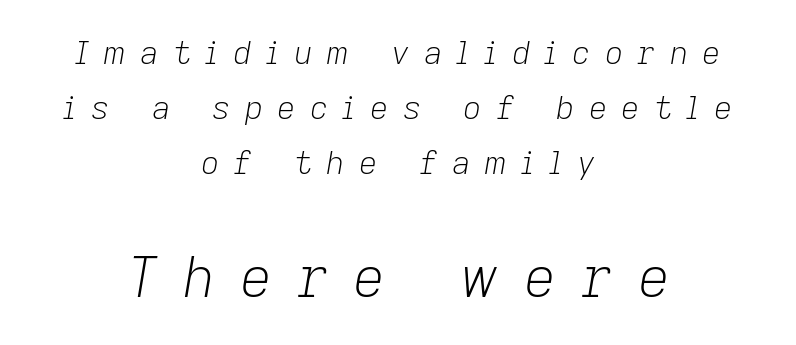
The image shows 56 px light type, italic (leaning right); set centered, line spacing 1.72x, unusually wide letter spacing (+0.44 em), not underlined; the second (bottom) block is 1.75x larger; low stroke contrast and a medium x-height.
